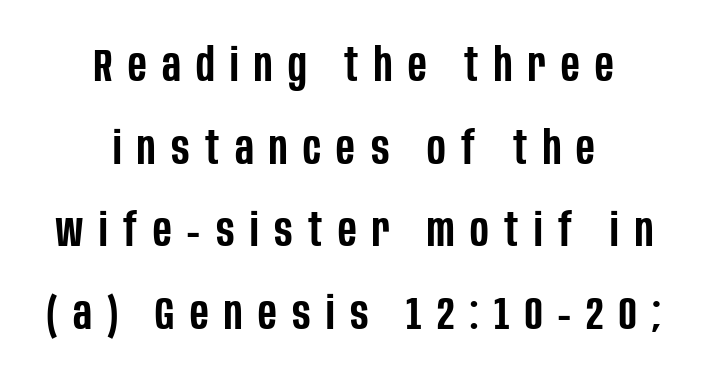
The image shows 47 px semibold, condensed sans-serif type, upright; set centered, line spacing 1.76x, unusually wide letter spacing (+0.33 em), not underlined; low stroke contrast and a large x-height.
